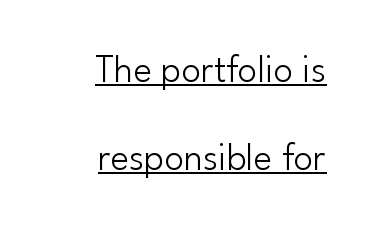
Q: Is the text bold? A: No.
Q: Is the text italic (slanted)? A: No, it is upright.
Q: Is the typeface a serif or a sans-serif typeface? A: Sans-serif.
Q: Is the text underlined? A: Yes.
Q: How is the paragraph aligned? A: Right-aligned.
Q: Is the spacing between letters normal or unusually wide? A: Normal.
Q: Is the spacing between lines tight, normal or loose? A: Loose.
Q: Width (condensed, normal, or wide)? A: Normal.
Q: Stroke contrast? A: Low.
Q: x-height? A: Small.
Q: Monospaced? A: No.
